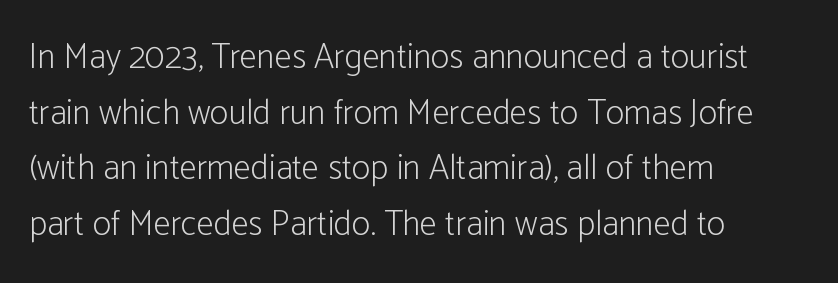
The image shows 35 px light, condensed sans-serif type, upright; set left-aligned, normal line spacing (1.59x), normal letter spacing, not underlined; low stroke contrast and a medium x-height.
